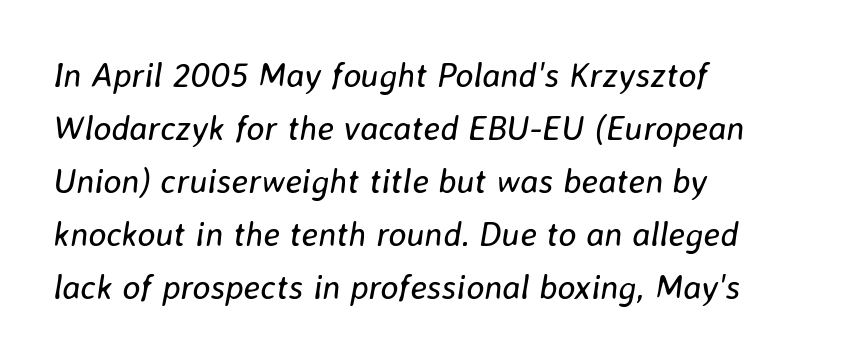
{"italic": "yes", "lean": "right", "slant_degrees": 8, "bold": "no", "weight": "regular", "width": "normal", "stroke_contrast": "low", "x_height": "medium", "monospaced": "no", "underline": "no", "align": "left", "line_spacing": "normal", "line_spacing_ratio": 1.56, "letter_spacing": "normal", "letter_spacing_em": 0.0, "glyph_px": 34}
